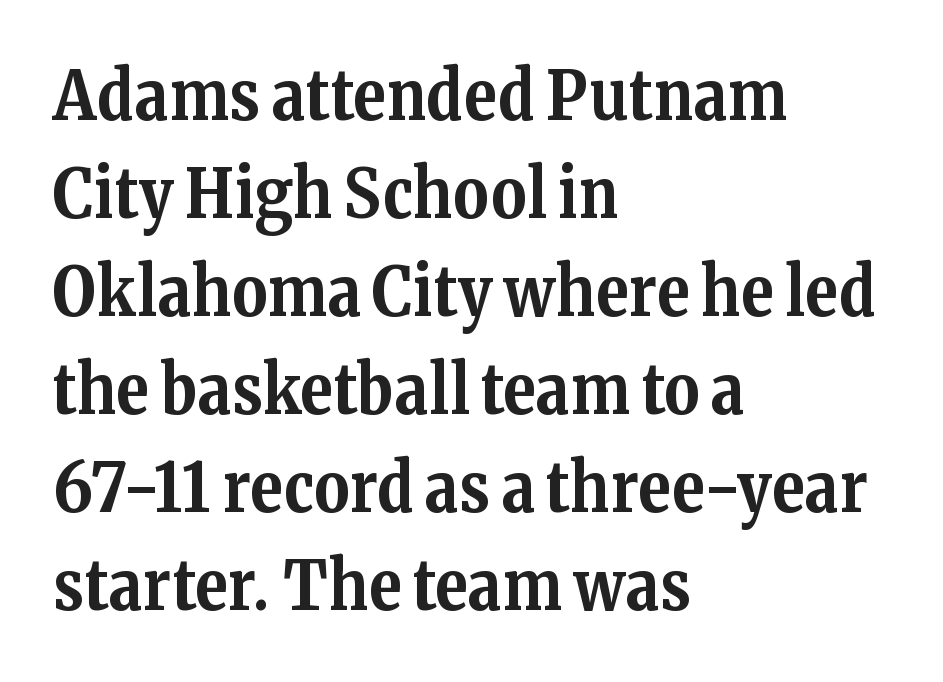
The image shows 68 px bold serif type, upright; set left-aligned, normal line spacing (1.44x), normal letter spacing, not underlined; medium stroke contrast and a medium x-height.
